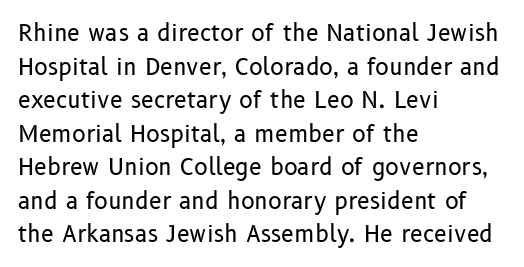
What stands out about the letter spacing? Nothing — it is the standard amount. Type without underlining. You can tell it's not italic because the verticals are truly vertical. Is there much room between lines? A standard amount, neither cramped nor airy.
